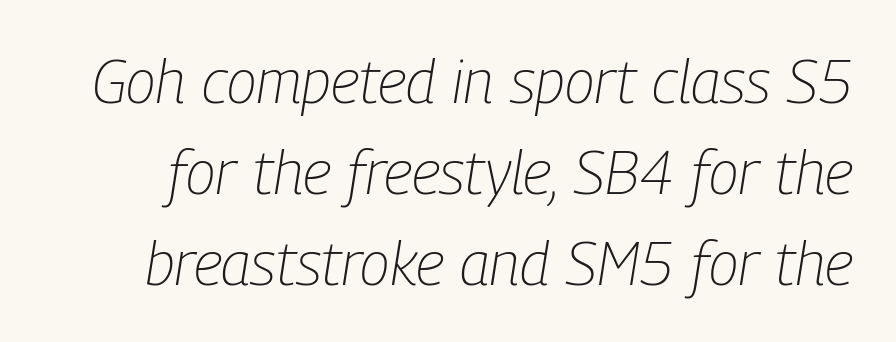
Vertical spacing — default. Letter spacing: default. Unbolded letterforms with no extra heft. The specimen reads as italic at a glance.
